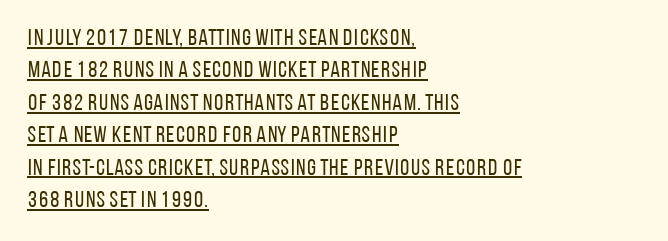
Q: Is the text bold? A: No.
Q: Is the text italic (slanted)? A: No, it is upright.
Q: Is the text underlined? A: Yes.
Q: How is the paragraph aligned? A: Left-aligned.
Q: Is the spacing between letters normal or unusually wide? A: Normal.
Q: Is the spacing between lines tight, normal or loose? A: Normal.
